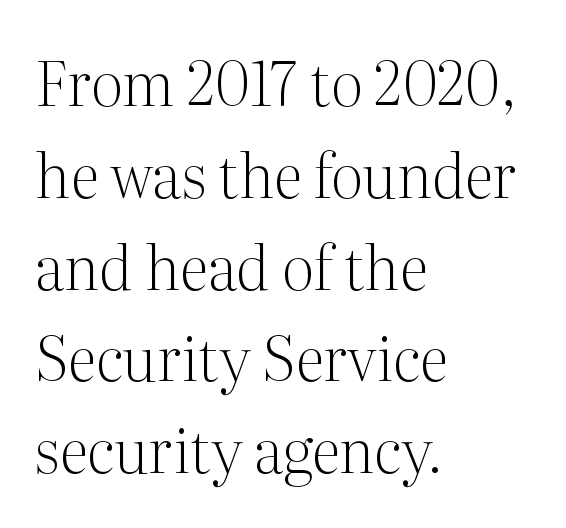
The image shows 60 px light serif type, upright; set left-aligned, normal line spacing (1.53x), normal letter spacing, not underlined; medium stroke contrast and a medium x-height.
